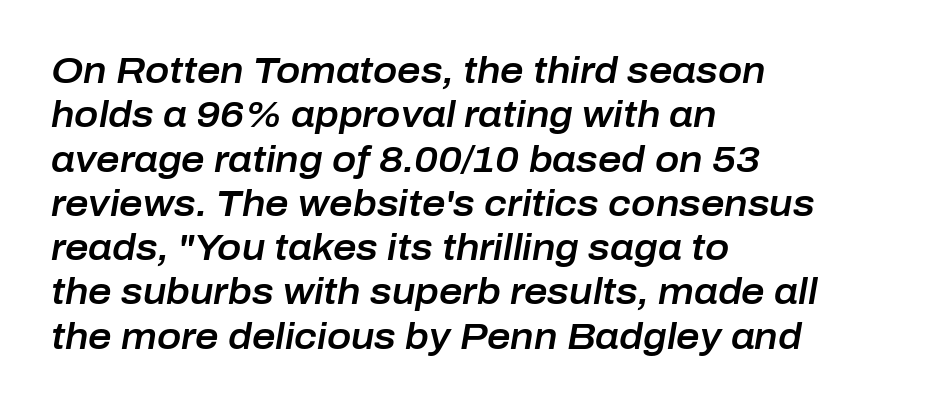
The image shows 36 px text type, italic (leaning right); set left-aligned, line spacing 1.23x, normal letter spacing, not underlined; low stroke contrast and a medium x-height.
